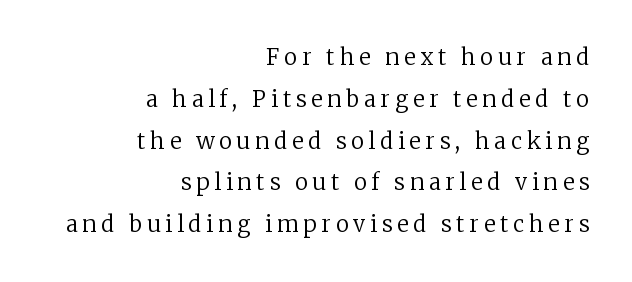
The image shows 22 px text type, upright; set right-aligned, loose line spacing (1.9x), unusually wide letter spacing (+0.22 em), not underlined.
